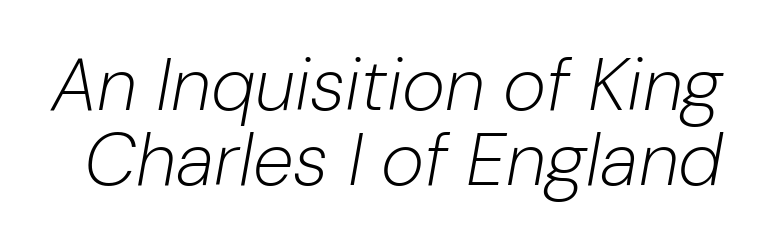
The passage shown is not underscored anywhere. The weight tops out at a normal text grade. The letters sit at their default tracking, neither squeezed nor spread. An italicized treatment has been applied to the whole sample. Interline gaps are noticeably narrow in this sample.
